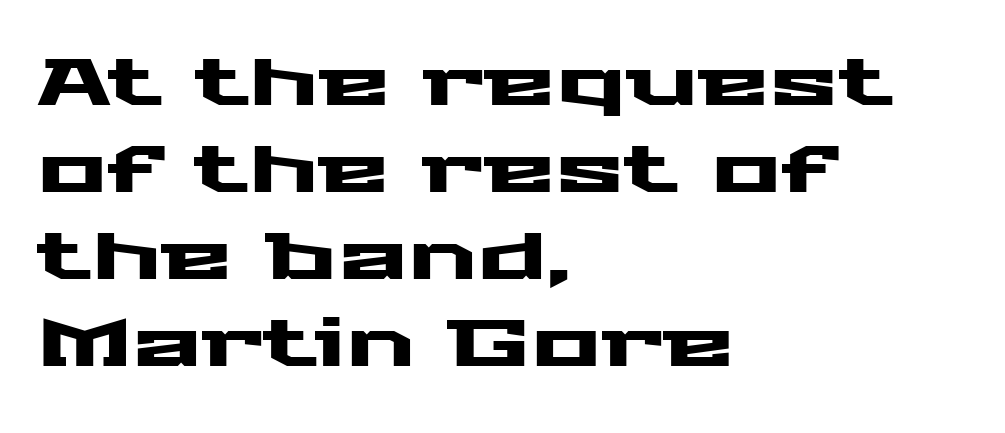
The image shows 65 px wide sans-serif type, upright; set left-aligned, normal line spacing (1.34x), normal letter spacing, not underlined; medium stroke contrast and a medium x-height.
